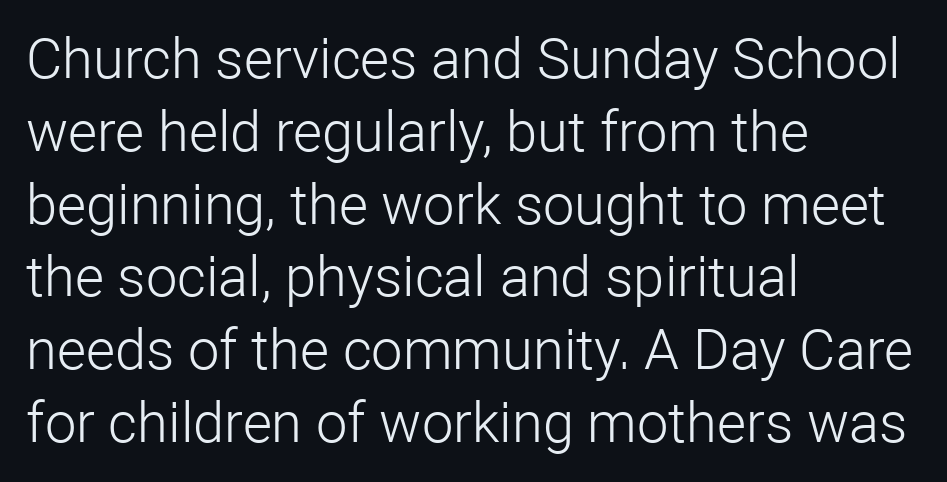
Stroke thickness stays within the range of a standard reading face or lighter. Italic: no, the glyphs are upright roman. You could not count columns in this text — the font is proportionally spaced. The words here are not underlined.
